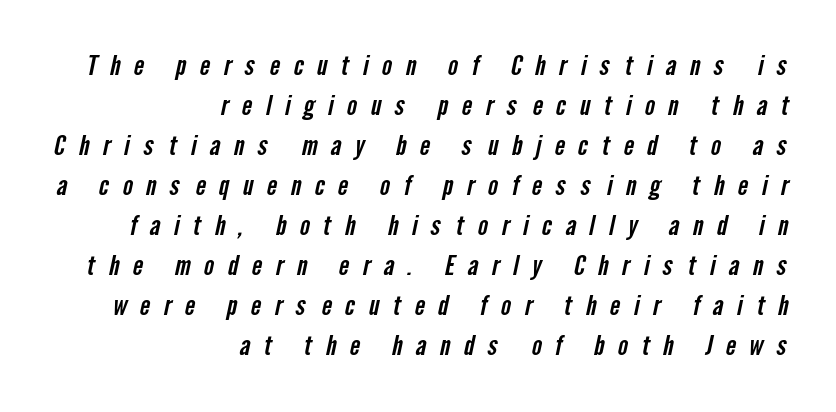
The typesetter chose a ragged-left arrangement here. Glance below the letters and you will spot only blank space. In terms of letterspacing, this is a distinctly airy, spread setting. Summary of vertical rhythm: regular, with standard interline spacing.
